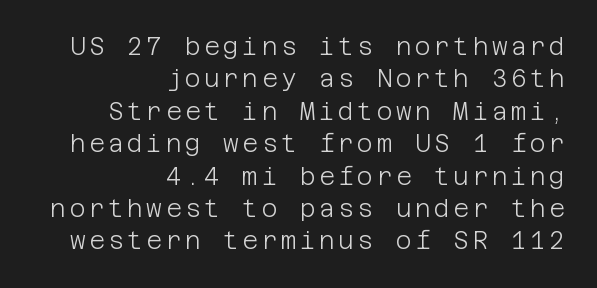
The weight tops out at a normal text grade. Any mark beneath the type? The region is blank. Reading down the column, the eye jumps a familiar distance to each next line. One-word summary of the alignment: right. Italic: no, the glyphs are upright roman.
